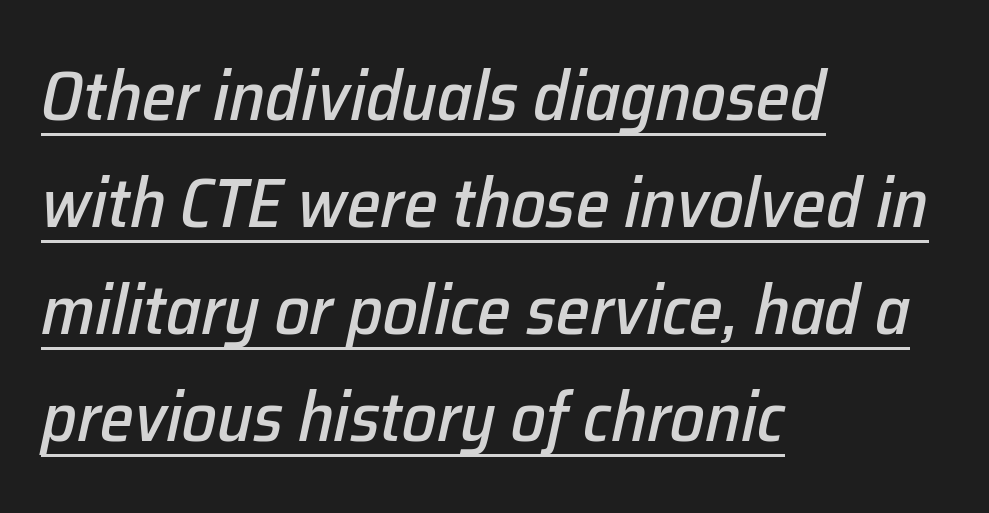
The lettering tilts uniformly, giving the passage an italic look. Letter spacing: default. Character widths vary here, with narrow letters taking less room than wide ones. You can see a thin bar hugging the bottom of the glyphs.
